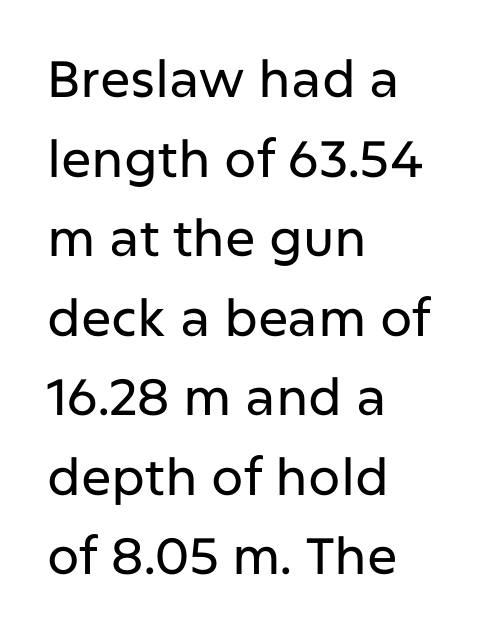
The image shows 51 px sans-serif type, upright; set left-aligned, normal line spacing (1.56x), normal letter spacing, not underlined; low stroke contrast and a medium x-height.
